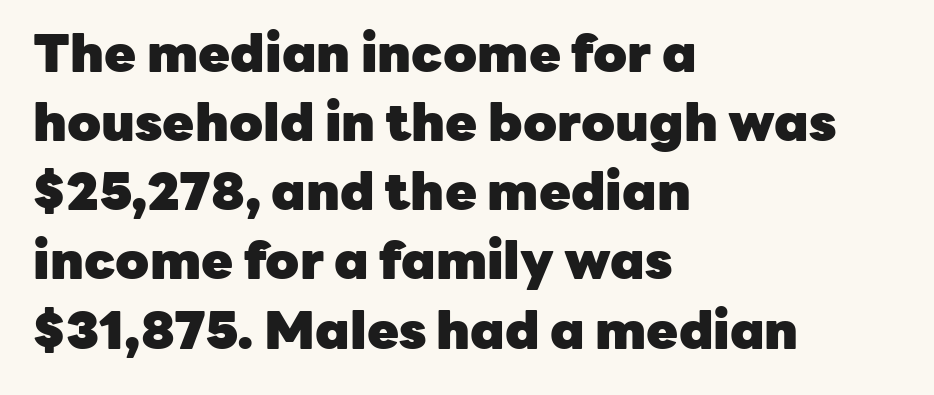
Q: Is the text bold? A: Yes.
Q: Is the text italic (slanted)? A: No, it is upright.
Q: Is the typeface a serif or a sans-serif typeface? A: Sans-serif.
Q: Is the text underlined? A: No.
Q: How is the paragraph aligned? A: Left-aligned.
Q: Is the spacing between letters normal or unusually wide? A: Normal.
Q: Is the spacing between lines tight, normal or loose? A: Normal.
Q: Width (condensed, normal, or wide)? A: Normal.
Q: Stroke contrast? A: Low.
Q: x-height? A: Medium.
Q: Monospaced? A: No.
